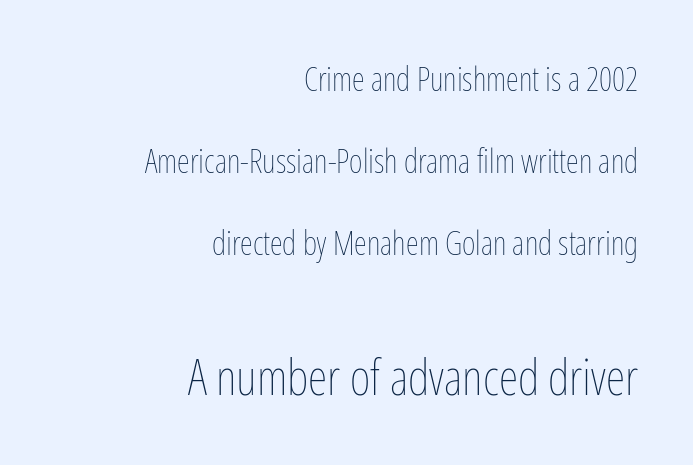
The image shows 50 px thin, condensed type, upright; set right-aligned, loose line spacing (2.48x), normal letter spacing, not underlined; the second (bottom) block is 1.52x larger; low stroke contrast and a medium x-height.
